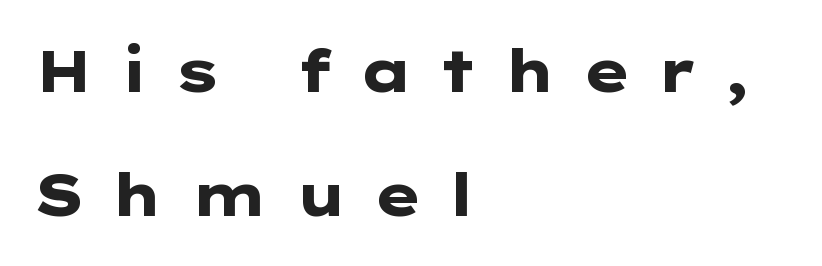
The image shows 58 px heavy, wide sans-serif type, upright; set left-aligned, loose line spacing (2.14x), unusually wide letter spacing (+0.41 em), not underlined; low stroke contrast and a medium x-height.
